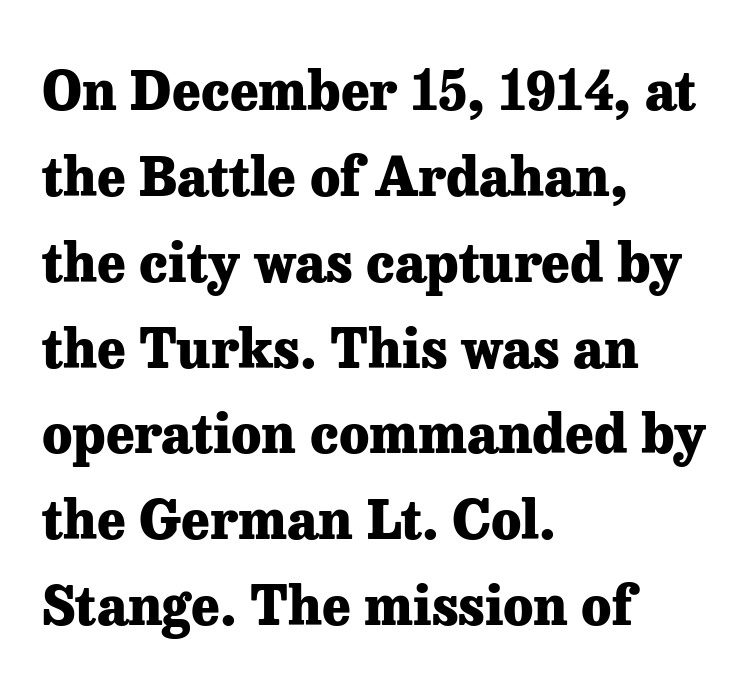
The image shows 54 px heavy serif type, upright; set left-aligned, normal line spacing (1.59x), normal letter spacing, not underlined; low stroke contrast and a medium x-height.
